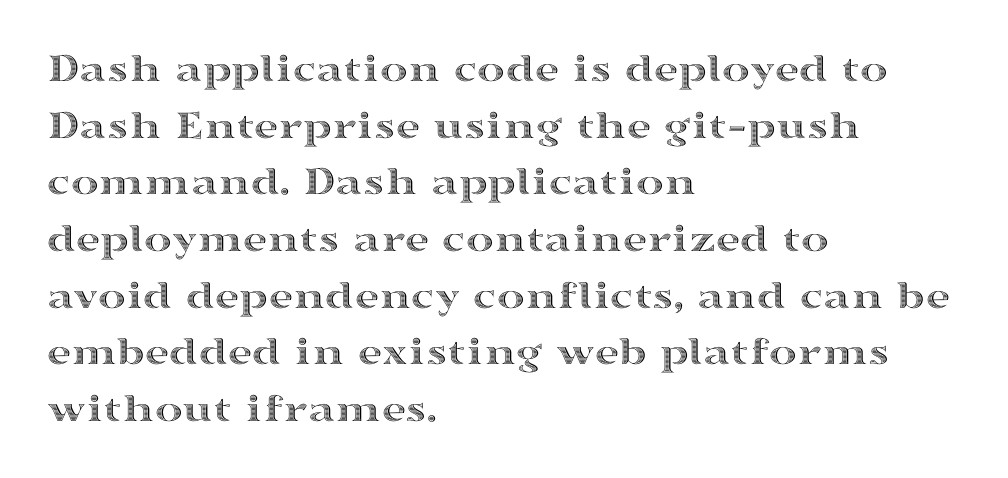
Q: Is the text italic (slanted)? A: No, it is upright.
Q: Is the text underlined? A: No.
Q: How is the paragraph aligned? A: Left-aligned.
Q: Is the spacing between letters normal or unusually wide? A: Normal.
Q: Is the spacing between lines tight, normal or loose? A: Normal.
Q: Width (condensed, normal, or wide)? A: Wide.
Q: x-height? A: Medium.
Q: Monospaced? A: No.
